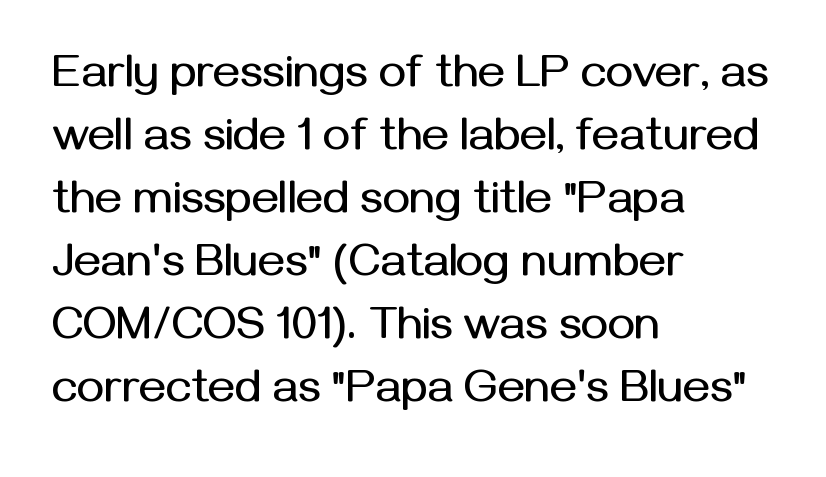
Q: Is the text italic (slanted)? A: No, it is upright.
Q: Is the typeface a serif or a sans-serif typeface? A: Sans-serif.
Q: Is the text underlined? A: No.
Q: How is the paragraph aligned? A: Left-aligned.
Q: Is the spacing between letters normal or unusually wide? A: Normal.
Q: Is the spacing between lines tight, normal or loose? A: Normal.
Q: Width (condensed, normal, or wide)? A: Normal.
Q: Stroke contrast? A: Medium.
Q: x-height? A: Medium.
Q: Monospaced? A: No.
